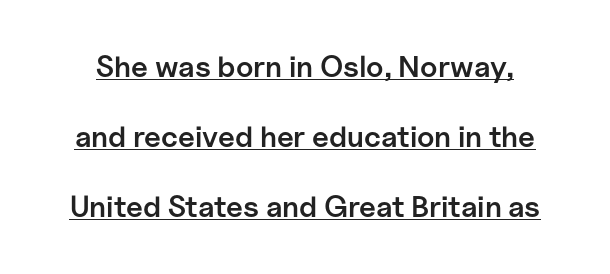
{"serif": "no", "italic": "no", "bold": "semi", "weight": "semibold", "width": "normal", "stroke_contrast": "low", "x_height": "medium", "monospaced": "no", "underline": "yes", "line_spacing": "loose", "line_spacing_ratio": 2.34, "letter_spacing": "normal", "letter_spacing_em": 0.0, "glyph_px": 30}
